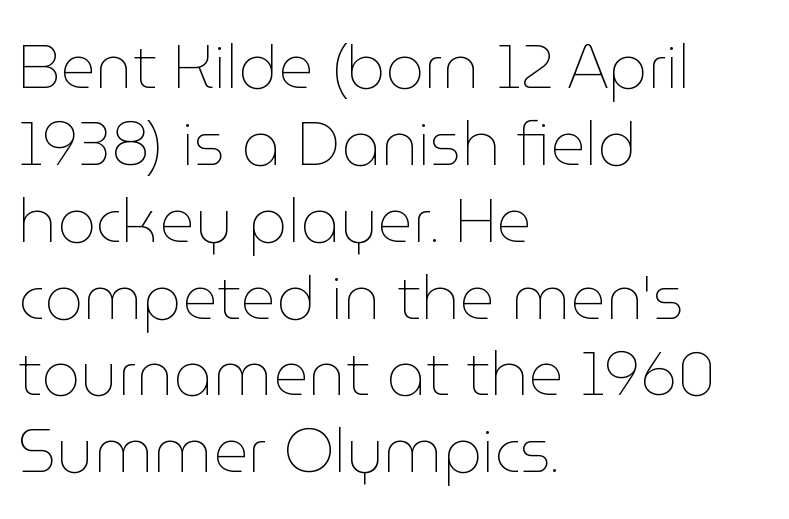
The image shows 61 px thin type, upright; set left-aligned, normal line spacing (1.26x), normal letter spacing, not underlined; low stroke contrast and a medium x-height.
